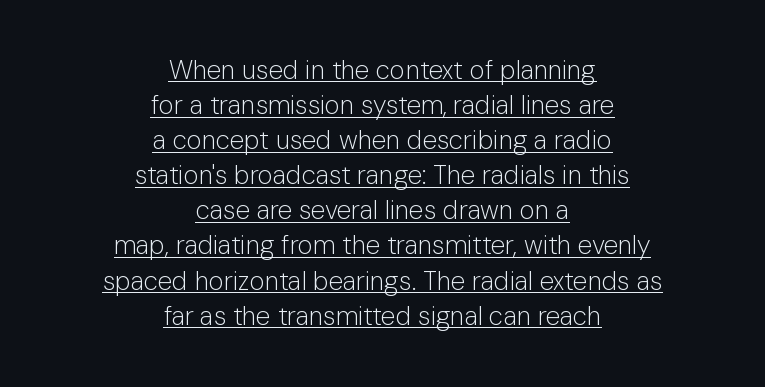
This is underlined copy, the kind a proofreader might mark for attention. Leftover space on each line is divided equally before and after the words. The rows are spaced the way most documents space them. The letterforms sit shoulder to shoulder at normal distance. A typesetter would mark this as roman, not italic.
